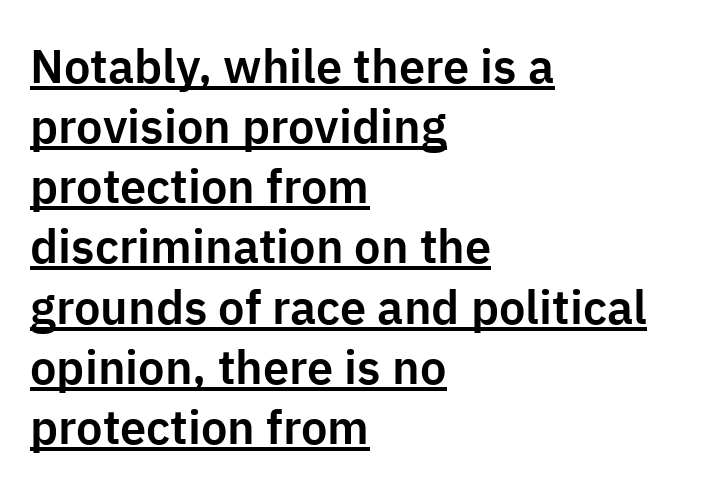
{"serif": "no", "italic": "no", "width": "normal", "stroke_contrast": "low", "x_height": "medium", "monospaced": "no", "underline": "yes", "align": "left", "line_spacing": "normal", "line_spacing_ratio": 1.28, "letter_spacing": "normal", "letter_spacing_em": 0.0, "glyph_px": 47}
